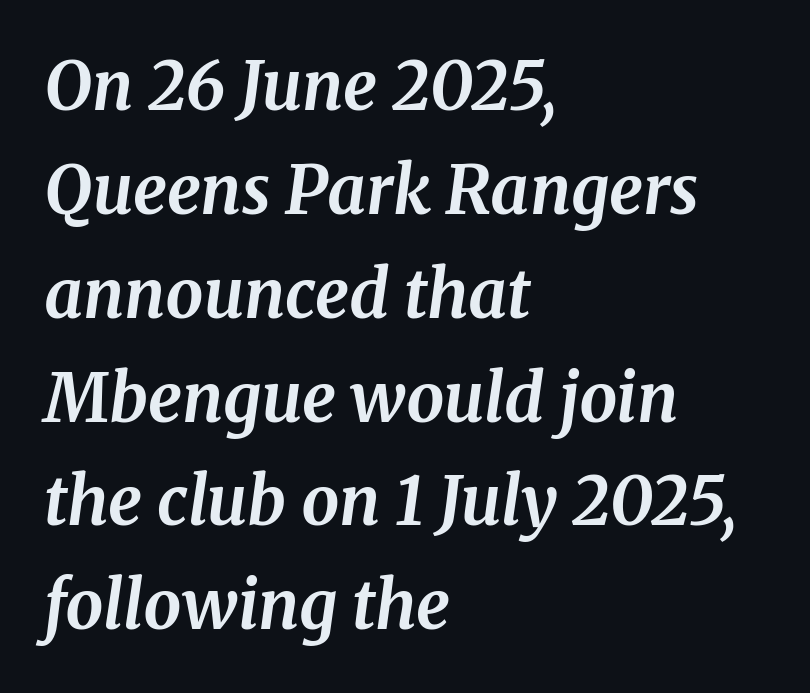
{"serif": "yes", "italic": "yes", "lean": "right", "slant_degrees": 8, "bold": "yes", "weight": "bold", "width": "normal", "stroke_contrast": "medium", "x_height": "medium", "monospaced": "no", "underline": "no", "align": "left", "line_spacing": "normal", "line_spacing_ratio": 1.55, "letter_spacing": "normal", "letter_spacing_em": 0.0, "glyph_px": 67}
